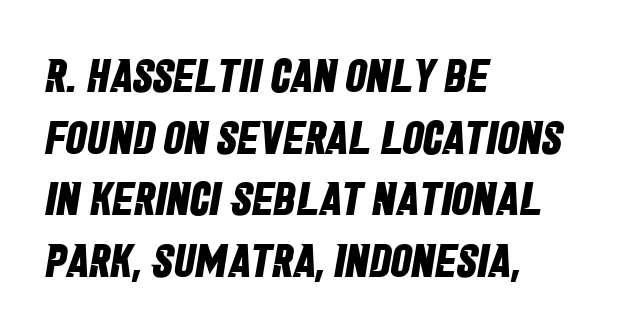
{"serif": "no", "bold": "yes", "weight": "bold", "width": "condensed", "stroke_contrast": "low", "x_height": "large", "monospaced": "no", "underline": "no", "align": "left", "line_spacing": "normal", "line_spacing_ratio": 1.31, "letter_spacing": "normal", "letter_spacing_em": 0.0, "glyph_px": 47}
